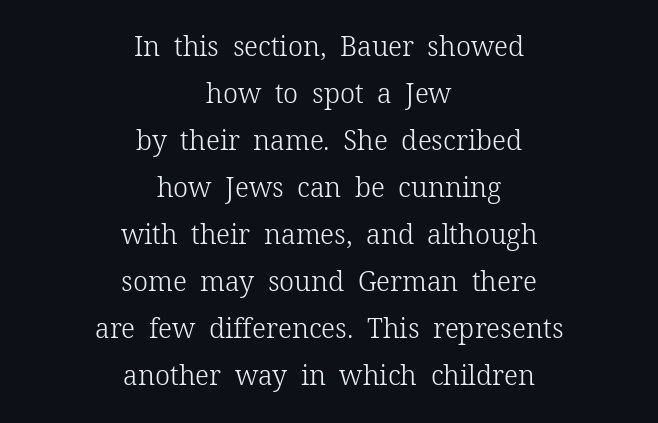
{"italic": "no", "bold": "no", "underline": "no", "align": "center", "line_spacing_ratio": 1.74, "letter_spacing": "normal", "letter_spacing_em": 0.0, "glyph_px": 27}
